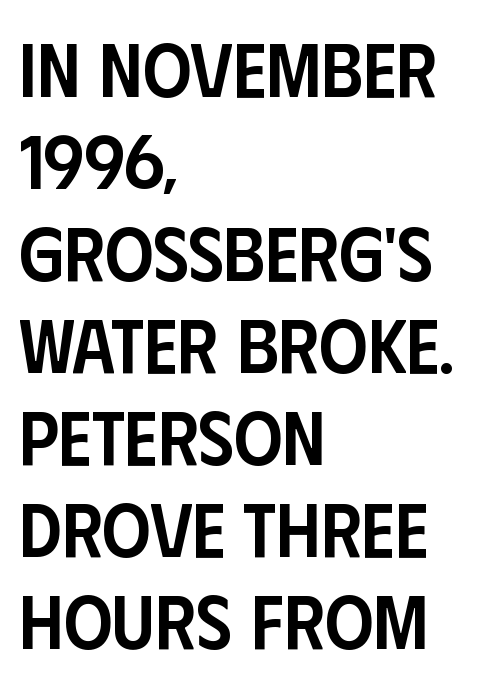
Summary of weight: moderately heavy, a semibold. This rendering uses left alignment, leaving the right contour irregular. Honestly, there is no underline to notice here at all. Serif or sans? Sans — the stroke terminals are bare. Nothing unusual about the tracking: characters are spaced as the font intends. This sample has the flowing, uneven cadence of proportional lettering.
